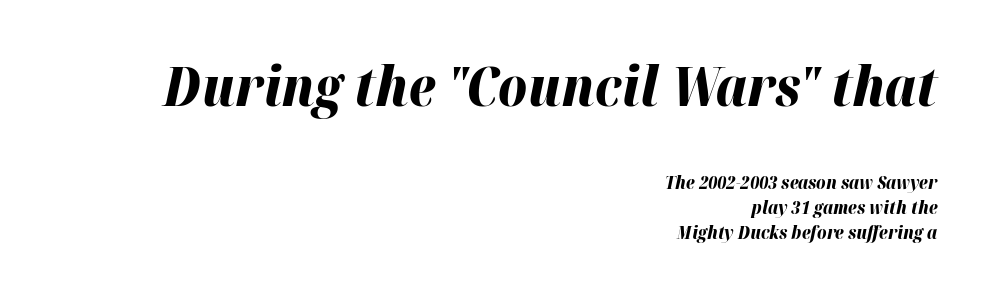
The rendering shrinks the type as you move from the upper chunk to the lower. The letters advance in unequal steps, a hallmark of proportional type. Layout note: lines flush right. The letters are slanted; this is an italic face. The designer left line spacing at the default.
